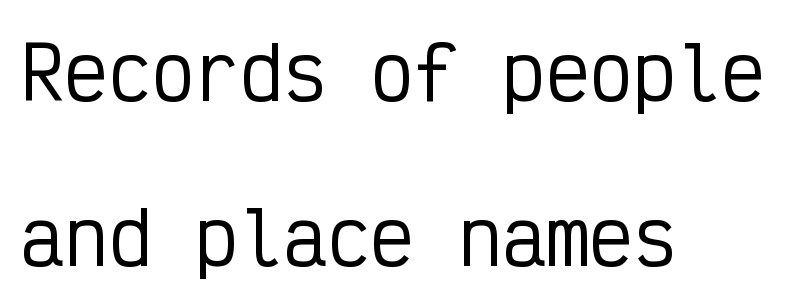
{"serif": "no", "italic": "no", "width": "condensed", "stroke_contrast": "low", "x_height": "medium", "monospaced": "yes", "underline": "no", "align": "left", "line_spacing": "loose", "line_spacing_ratio": 2.26, "letter_spacing": "normal", "letter_spacing_em": 0.0, "glyph_px": 73}
